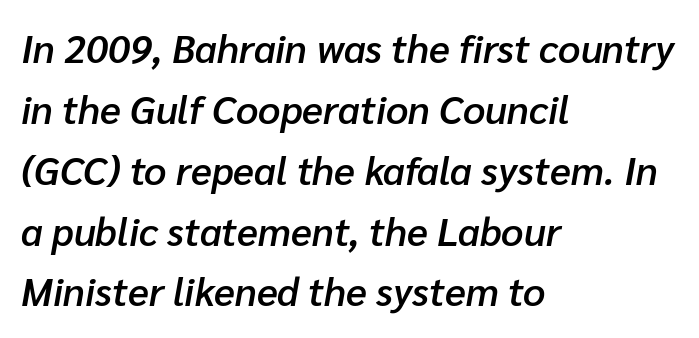
Q: Is the text bold? A: Semi-bold.
Q: Is the text italic (slanted)? A: Yes, it leans right by about 10 degrees.
Q: Is the text underlined? A: No.
Q: How is the paragraph aligned? A: Left-aligned.
Q: Is the spacing between letters normal or unusually wide? A: Normal.
Q: Is the spacing between lines tight, normal or loose? A: Normal.
Q: Width (condensed, normal, or wide)? A: Normal.
Q: Stroke contrast? A: Low.
Q: x-height? A: Medium.
Q: Monospaced? A: No.
